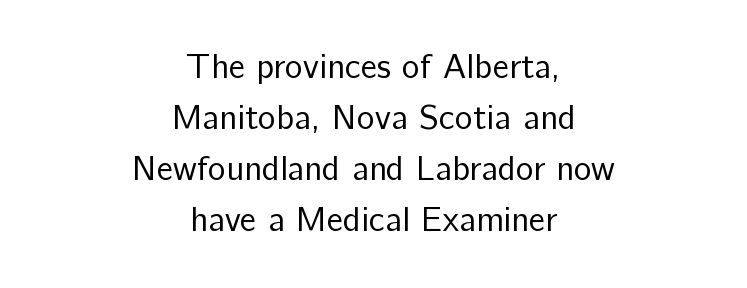
Q: Is the text bold? A: No.
Q: Is the text italic (slanted)? A: No, it is upright.
Q: Is the typeface a serif or a sans-serif typeface? A: Sans-serif.
Q: Is the text underlined? A: No.
Q: How is the paragraph aligned? A: Centered.
Q: Is the spacing between letters normal or unusually wide? A: Normal.
Q: Is the spacing between lines tight, normal or loose? A: Normal.
Q: Width (condensed, normal, or wide)? A: Normal.
Q: Stroke contrast? A: Low.
Q: x-height? A: Medium.
Q: Monospaced? A: No.
